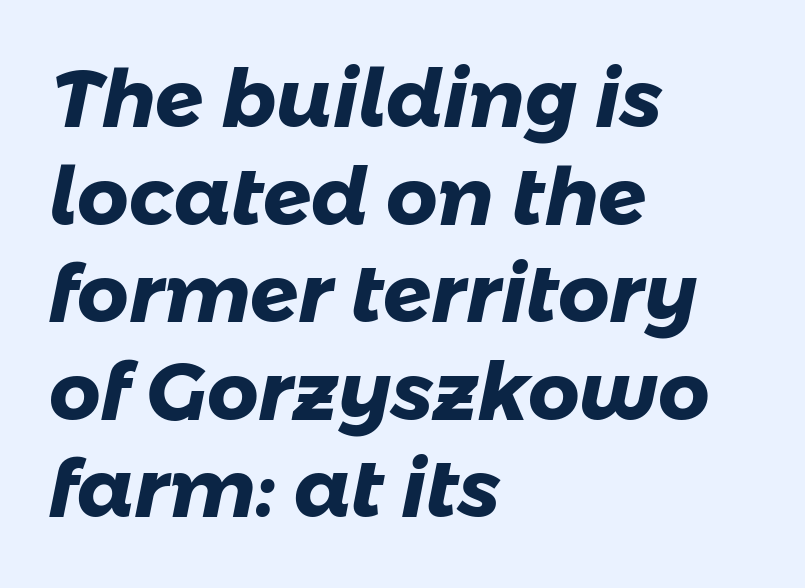
Q: Is the text bold? A: Yes.
Q: Is the typeface a serif or a sans-serif typeface? A: Sans-serif.
Q: Is the text underlined? A: No.
Q: How is the paragraph aligned? A: Left-aligned.
Q: Is the spacing between letters normal or unusually wide? A: Normal.
Q: Width (condensed, normal, or wide)? A: Normal.
Q: Stroke contrast? A: Low.
Q: x-height? A: Medium.
Q: Monospaced? A: No.
